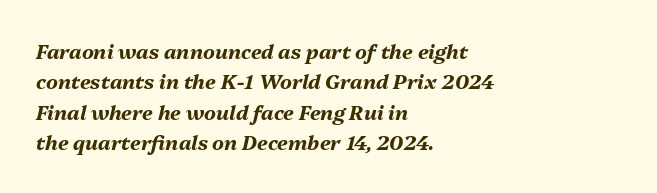
Alignment: flush left. Notice how the stems are inclined rather than vertical — that's the hallmark of italics. The tracking reads as untouched default to a designer's eye. Each row of text sits above clean, open space. Compared with an ordinary text face, these strokes are far heavier — a full bold.
